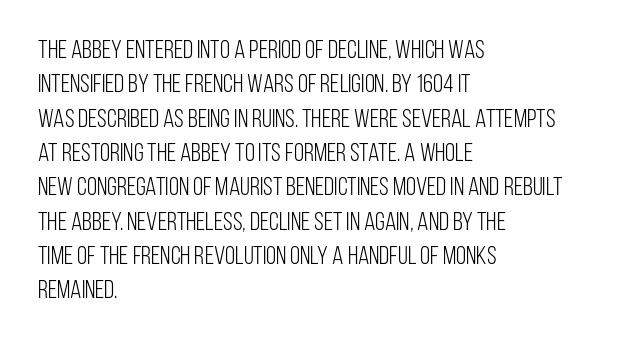
{"italic": "no", "bold": "no", "underline": "no", "align": "left", "line_spacing": "normal", "line_spacing_ratio": 1.32, "letter_spacing": "normal", "letter_spacing_em": 0.0, "glyph_px": 26}
